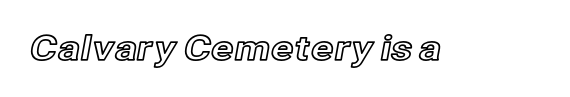
Q: Is the text italic (slanted)? A: Yes.
Q: Is the text underlined? A: No.
Q: Is the spacing between letters normal or unusually wide? A: Normal.
Q: Width (condensed, normal, or wide)? A: Normal.
Q: x-height? A: Medium.
Q: Monospaced? A: No.
